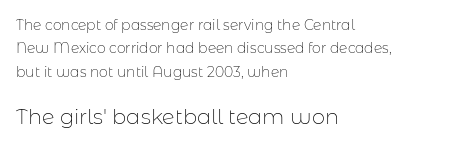
The letters sit at their default tracking, neither squeezed nor spread. The rendering anchors every line to the left-hand side. Which chunk is bigger? The second one — the bottom block dwarfs the top. Think standard paragraph weight, or any step lighter than that. Underline: absent.
